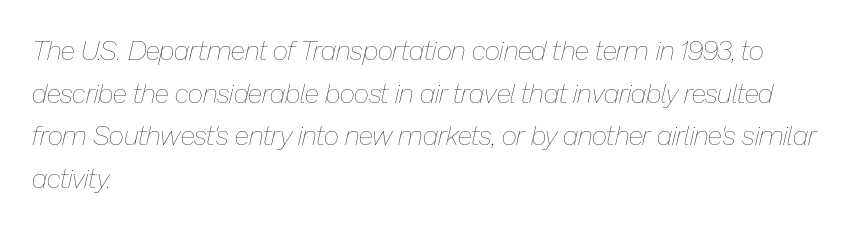
Q: Is the text bold? A: No.
Q: Is the text italic (slanted)? A: Yes, it leans right by about 13 degrees.
Q: Is the text underlined? A: No.
Q: How is the paragraph aligned? A: Left-aligned.
Q: Is the spacing between letters normal or unusually wide? A: Normal.
Q: Is the spacing between lines tight, normal or loose? A: Normal.
